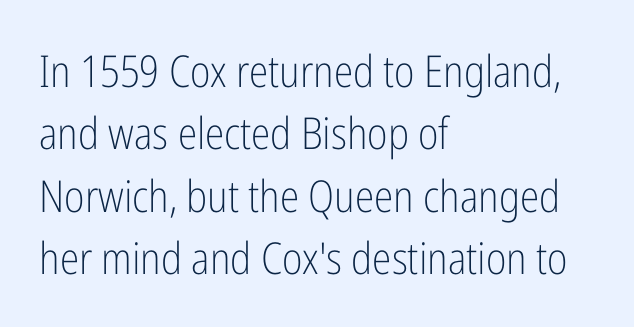
Only glyphs here, with clear space below each row. Observe the absence of serifs on each vertical stroke in this sample. Quick note: not italic, upright. The compositor pushed each line to the left boundary. The letterforms sit at book weight or below.
